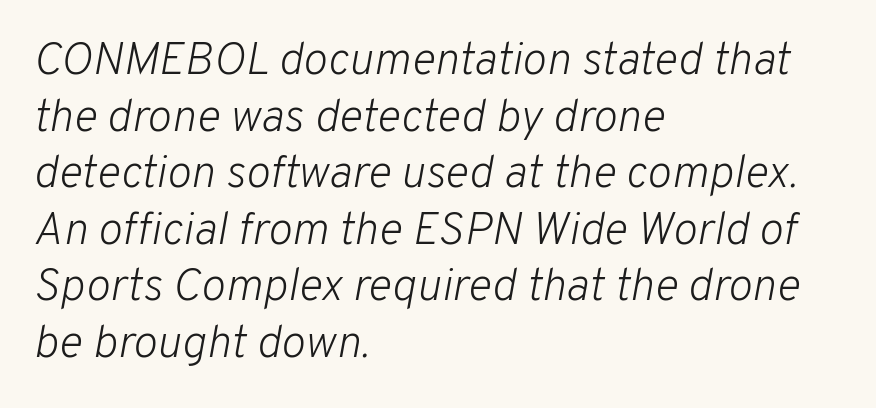
Q: Is the text bold? A: No.
Q: Is the text italic (slanted)? A: Yes, it leans right by about 10 degrees.
Q: Is the text underlined? A: No.
Q: How is the paragraph aligned? A: Left-aligned.
Q: Is the spacing between letters normal or unusually wide? A: Normal.
Q: Width (condensed, normal, or wide)? A: Normal.
Q: Stroke contrast? A: Low.
Q: x-height? A: Medium.
Q: Monospaced? A: No.
